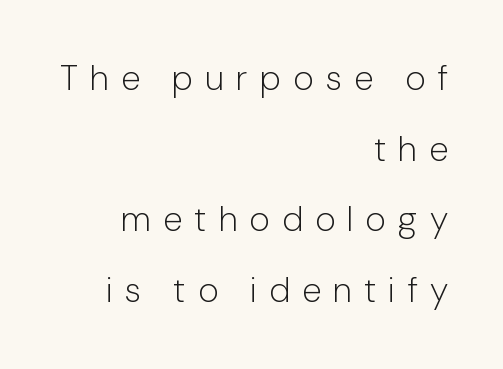
The image shows 35 px light sans-serif type, upright; set right-aligned, loose line spacing (2.02x), unusually wide letter spacing (+0.34 em), not underlined; low stroke contrast and a medium x-height.
